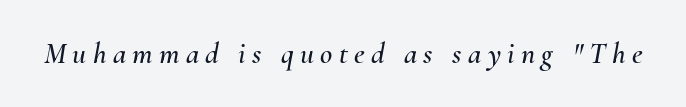
{"italic": "yes", "lean": "right", "slant_degrees": 10, "width": "normal", "stroke_contrast": "medium", "x_height": "small", "monospaced": "no", "underline": "no", "letter_spacing": "wide", "letter_spacing_em": 0.21, "glyph_px": 30}
